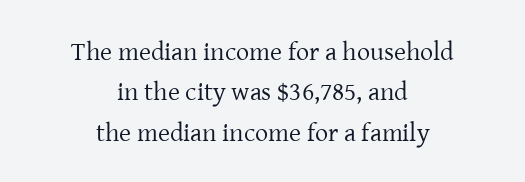
{"italic": "no", "bold": "no", "underline": "no", "align": "center", "line_spacing": "normal", "line_spacing_ratio": 1.55, "letter_spacing": "normal", "letter_spacing_em": 0.0, "glyph_px": 26}
